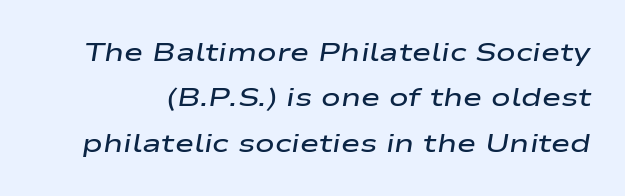
{"italic": "yes", "lean": "right", "slant_degrees": 9, "bold": "semi", "underline": "no", "line_spacing_ratio": 1.75, "letter_spacing": "normal", "letter_spacing_em": 0.0, "glyph_px": 26}
